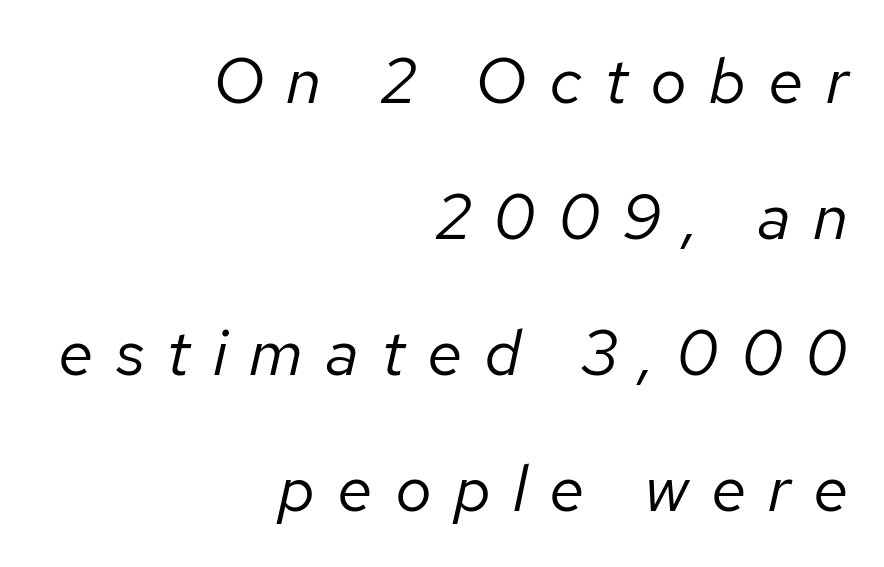
{"italic": "yes", "lean": "right", "slant_degrees": 12, "bold": "no", "weight": "regular", "width": "normal", "stroke_contrast": "low", "x_height": "medium", "monospaced": "no", "underline": "no", "align": "right", "line_spacing": "loose", "line_spacing_ratio": 2.09, "letter_spacing": "wide", "letter_spacing_em": 0.34, "glyph_px": 65}
